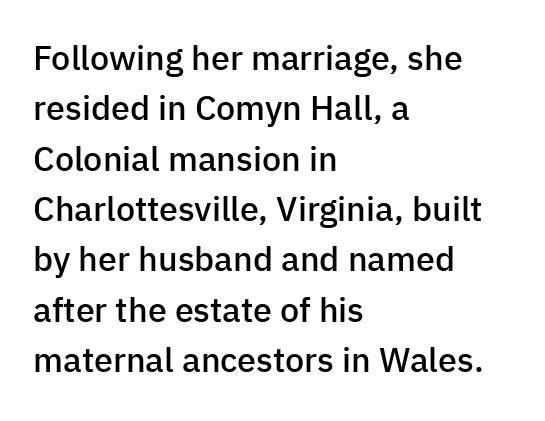
{"serif": "no", "italic": "no", "bold": "semi", "weight": "semibold", "width": "normal", "stroke_contrast": "low", "x_height": "medium", "monospaced": "no", "underline": "no", "align": "left", "line_spacing": "normal", "line_spacing_ratio": 1.48, "letter_spacing": "normal", "letter_spacing_em": 0.0, "glyph_px": 34}
